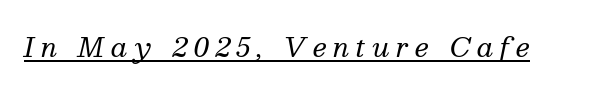
Q: Is the text bold? A: No.
Q: Is the text italic (slanted)? A: Yes, it leans right by about 13 degrees.
Q: Is the text underlined? A: Yes.
Q: Is the spacing between letters normal or unusually wide? A: Unusually wide.
